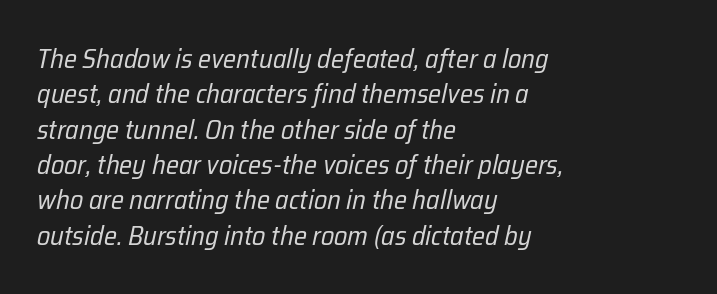
Q: Is the text bold? A: No.
Q: Is the text italic (slanted)? A: Yes, it leans right by about 12 degrees.
Q: Is the text underlined? A: No.
Q: How is the paragraph aligned? A: Left-aligned.
Q: Is the spacing between letters normal or unusually wide? A: Normal.
Q: Is the spacing between lines tight, normal or loose? A: Normal.
